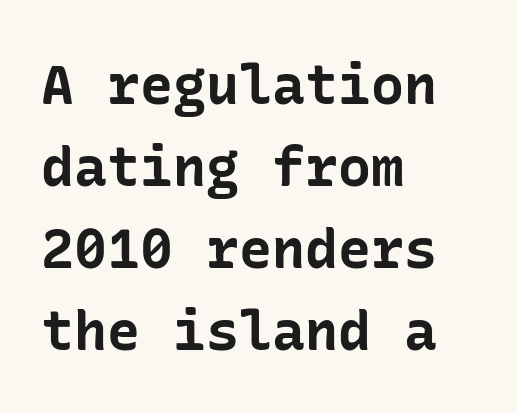
The image shows 55 px bold sans-serif type, upright; set left-aligned, normal line spacing (1.49x), normal letter spacing, not underlined; low stroke contrast and a medium x-height.
